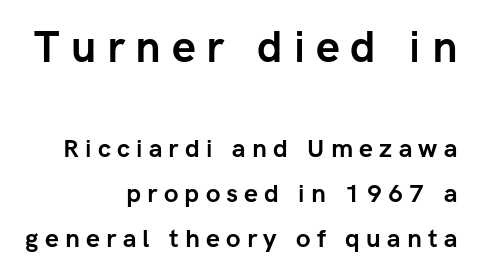
Q: Is the text bold? A: Yes.
Q: Is the text italic (slanted)? A: No, it is upright.
Q: Is the typeface a serif or a sans-serif typeface? A: Sans-serif.
Q: Is the text underlined? A: No.
Q: How is the paragraph aligned? A: Right-aligned.
Q: Is the spacing between letters normal or unusually wide? A: Unusually wide.
Q: Which block of text is set in a larger size, the first (top) or the second (bottom)? A: The first (top) one.
Q: Width (condensed, normal, or wide)? A: Normal.
Q: Stroke contrast? A: Low.
Q: x-height? A: Medium.
Q: Monospaced? A: No.
